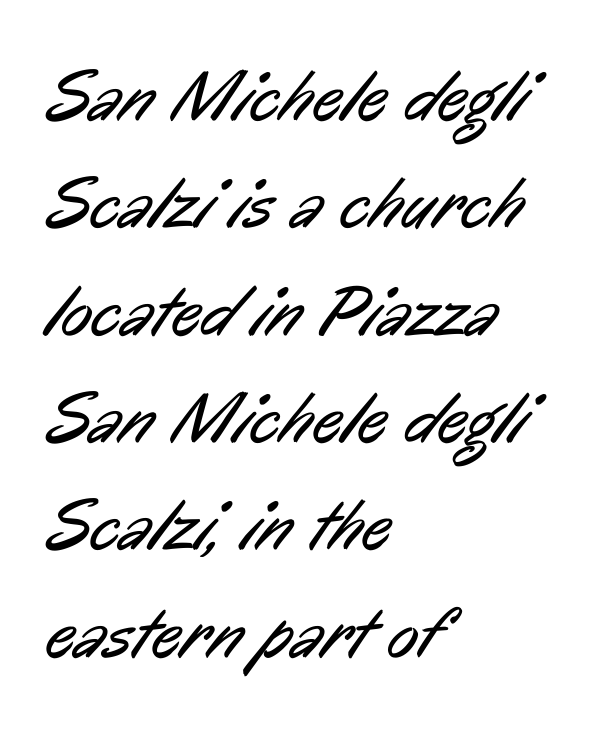
Summary of weight: not heavy and not bold. Standard letterfit; no display-style spreading of the glyphs. Descenders are the only things crossing below the line. The rendering anchors every line to the left-hand side.
